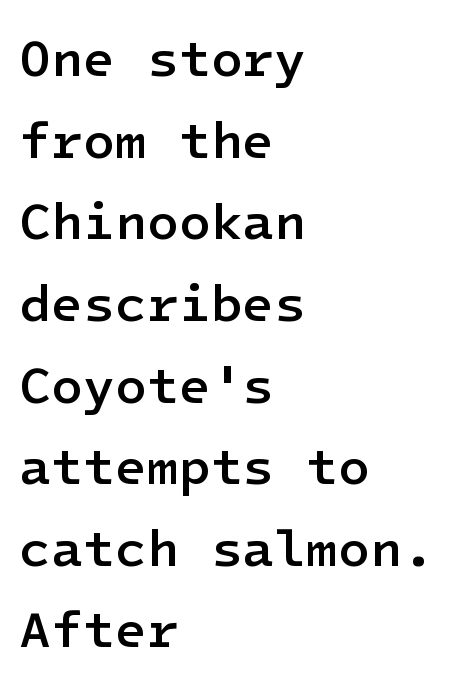
{"serif": "no", "italic": "no", "bold": "semi", "weight": "semibold", "width": "normal", "stroke_contrast": "low", "x_height": "medium", "underline": "no", "align": "left", "line_spacing": "normal", "line_spacing_ratio": 1.57, "letter_spacing": "normal", "letter_spacing_em": 0.0, "glyph_px": 52}
